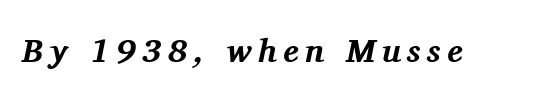
Q: Is the text bold? A: Yes.
Q: Is the text italic (slanted)? A: Yes, it leans right by about 11 degrees.
Q: Is the typeface a serif or a sans-serif typeface? A: Serif.
Q: Is the text underlined? A: No.
Q: Width (condensed, normal, or wide)? A: Normal.
Q: Stroke contrast? A: Medium.
Q: x-height? A: Medium.
Q: Monospaced? A: No.
